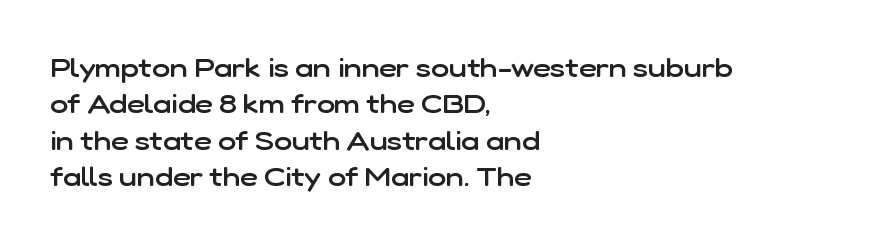
Q: Is the text bold? A: Semi-bold.
Q: Is the text italic (slanted)? A: No, it is upright.
Q: Is the text underlined? A: No.
Q: How is the paragraph aligned? A: Left-aligned.
Q: Is the spacing between letters normal or unusually wide? A: Normal.
Q: Is the spacing between lines tight, normal or loose? A: Normal.
